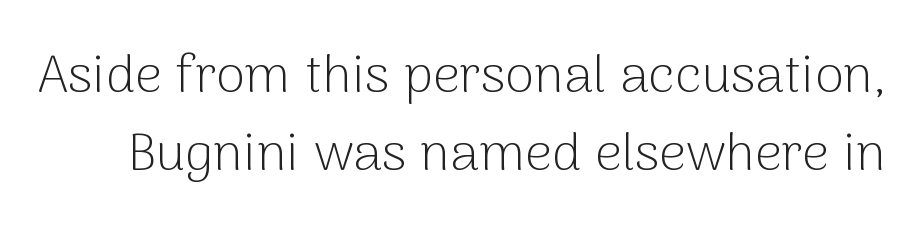
The image shows 53 px light sans-serif type, upright; set normal line spacing (1.47x), normal letter spacing, not underlined; low stroke contrast and a medium x-height.
